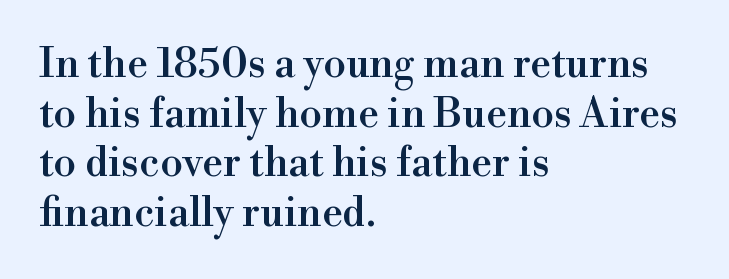
The image shows 41 px serif type, upright; set left-aligned, line spacing 1.21x, normal letter spacing, not underlined; high stroke contrast and a small x-height.
